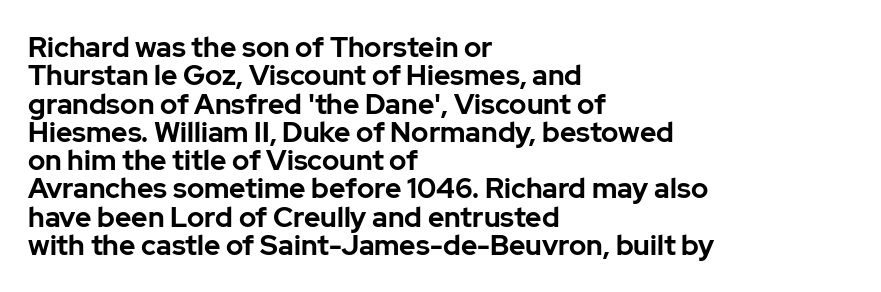
The image shows 28 px bold sans-serif type, upright; set left-aligned, tight line spacing (1.01x), normal letter spacing, not underlined; low stroke contrast and a medium x-height.
